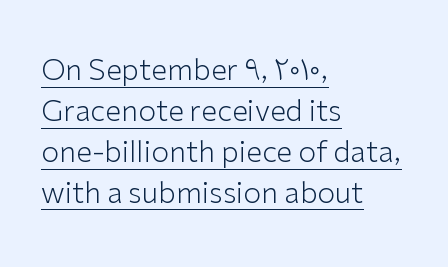
{"serif": "no", "italic": "no", "bold": "no", "weight": "light", "width": "normal", "stroke_contrast": "low", "x_height": "medium", "monospaced": "no", "underline": "yes", "align": "left", "line_spacing": "normal", "line_spacing_ratio": 1.41, "letter_spacing": "normal", "letter_spacing_em": 0.0, "glyph_px": 29}
